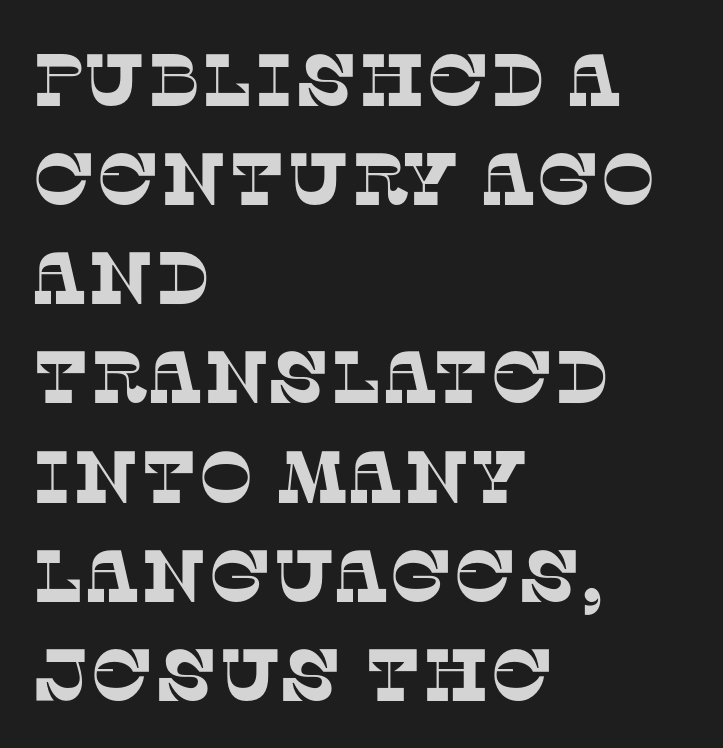
Rule under the text: the space is simply empty. The typeface chosen for these lines features serifs. Think of a printed novel: that variable character pitch is what you see here. In CSS terms this would be text-align: left. No extra tracking has been applied to these lines.
